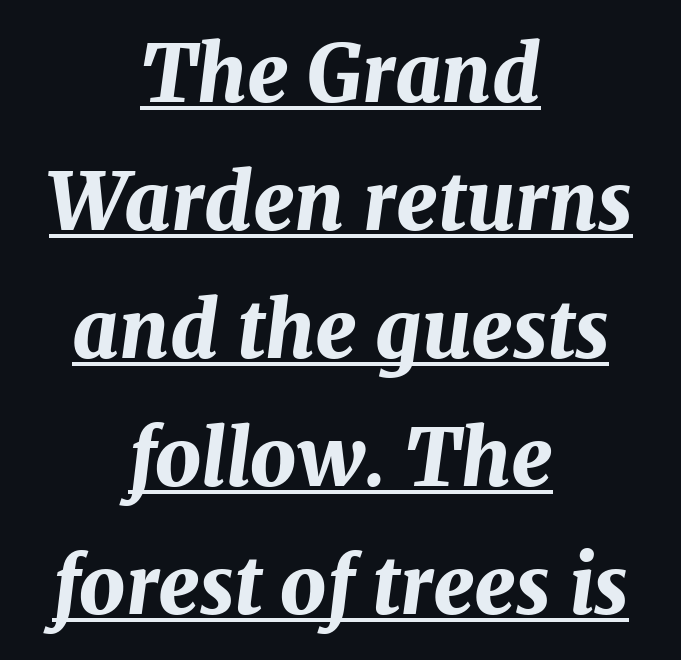
Every letter is thick-stroked: bold, no question. The lines are quadded center. Characters are canted at an angle relative to the baseline's perpendicular. Caption: standard tracking, unaltered. Notice how descenders clear the ascenders below comfortably — that's standard leading.
